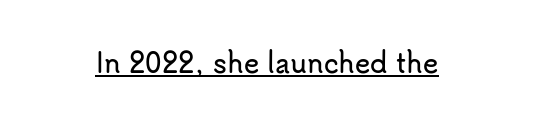
The image shows 26 px text type, upright; set normal letter spacing, underlined.
